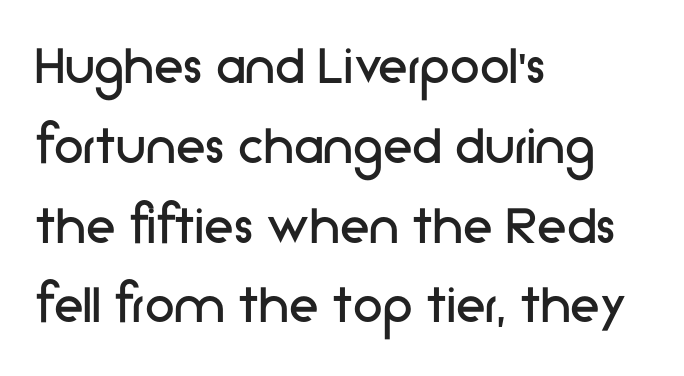
Q: Is the text bold? A: No.
Q: Is the text italic (slanted)? A: No, it is upright.
Q: Is the typeface a serif or a sans-serif typeface? A: Sans-serif.
Q: Is the text underlined? A: No.
Q: How is the paragraph aligned? A: Left-aligned.
Q: Is the spacing between letters normal or unusually wide? A: Normal.
Q: Is the spacing between lines tight, normal or loose? A: Normal.
Q: Width (condensed, normal, or wide)? A: Normal.
Q: Stroke contrast? A: Low.
Q: x-height? A: Medium.
Q: Monospaced? A: No.
